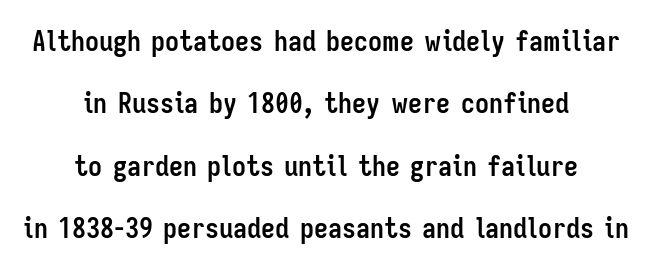
Q: Is the text bold? A: Yes.
Q: Is the text italic (slanted)? A: No, it is upright.
Q: Is the typeface a serif or a sans-serif typeface? A: Sans-serif.
Q: Is the text underlined? A: No.
Q: How is the paragraph aligned? A: Centered.
Q: Is the spacing between letters normal or unusually wide? A: Normal.
Q: Is the spacing between lines tight, normal or loose? A: Loose.
Q: Width (condensed, normal, or wide)? A: Condensed.
Q: Stroke contrast? A: Low.
Q: x-height? A: Medium.
Q: Monospaced? A: No.
